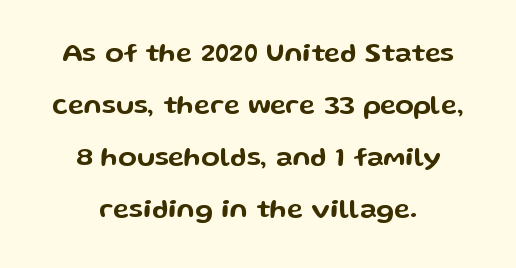
Q: Is the text italic (slanted)? A: No, it is upright.
Q: Is the text underlined? A: No.
Q: How is the paragraph aligned? A: Centered.
Q: Is the spacing between letters normal or unusually wide? A: Normal.
Q: Is the spacing between lines tight, normal or loose? A: Loose.
